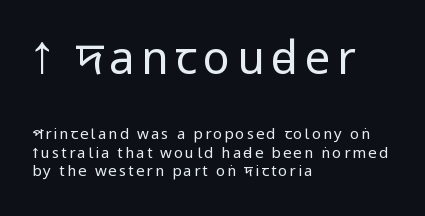
{"serif": "no", "italic": "no", "bold": "no", "weight": "regular", "width": "condensed", "stroke_contrast": "low", "underline": "no", "align": "left", "line_spacing": "normal", "line_spacing_ratio": 1.26, "larger_block": "first", "size_ratio": 3.0, "glyph_px": 45}
